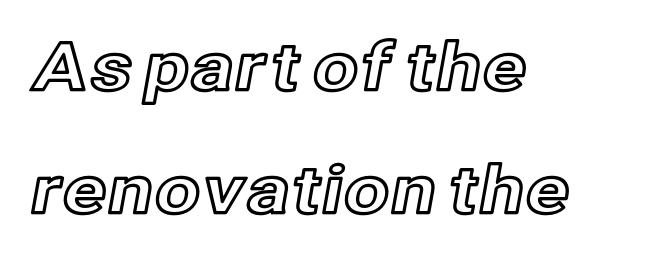
Students, note that the glyphs here touch the page at normal intervals. The text block is weighted toward the left margin, trailing off unevenly rightward. Spacing verdict: proportional, widths tailored to each character. The glyphs are unaccompanied by any horizontal stroke below them.
